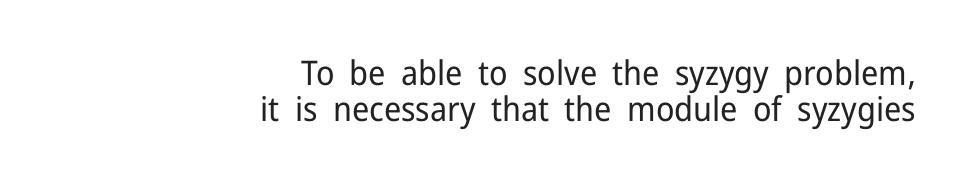
Q: Is the text bold? A: No.
Q: Is the text italic (slanted)? A: No, it is upright.
Q: Is the typeface a serif or a sans-serif typeface? A: Sans-serif.
Q: Is the text underlined? A: No.
Q: How is the paragraph aligned? A: Right-aligned.
Q: Is the spacing between letters normal or unusually wide? A: Normal.
Q: Is the spacing between lines tight, normal or loose? A: Tight.
Q: Width (condensed, normal, or wide)? A: Normal.
Q: Stroke contrast? A: Low.
Q: x-height? A: Medium.
Q: Monospaced? A: No.
